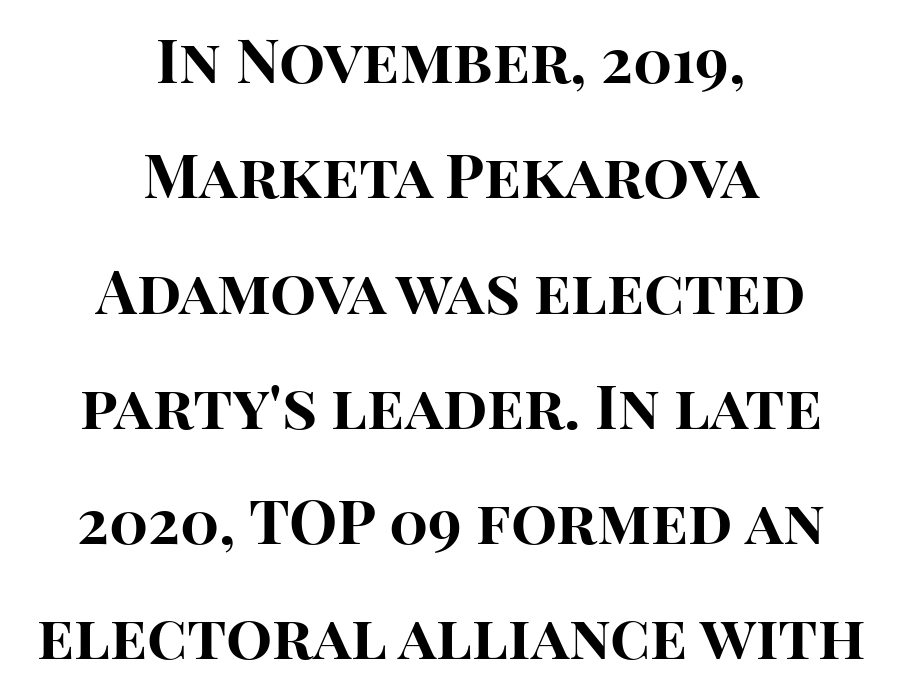
Q: Is the text bold? A: Yes.
Q: Is the text italic (slanted)? A: No, it is upright.
Q: Is the typeface a serif or a sans-serif typeface? A: Sans-serif.
Q: Is the text underlined? A: No.
Q: How is the paragraph aligned? A: Centered.
Q: Is the spacing between letters normal or unusually wide? A: Normal.
Q: Width (condensed, normal, or wide)? A: Normal.
Q: Stroke contrast? A: High.
Q: x-height? A: Large.
Q: Monospaced? A: No.
